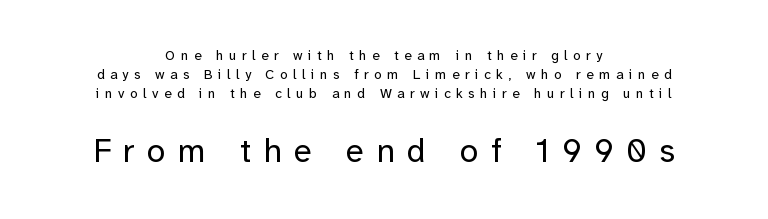
Q: Is the text bold? A: No.
Q: Is the text italic (slanted)? A: No, it is upright.
Q: Is the typeface a serif or a sans-serif typeface? A: Sans-serif.
Q: Is the text underlined? A: No.
Q: How is the paragraph aligned? A: Centered.
Q: Is the spacing between letters normal or unusually wide? A: Unusually wide.
Q: Is the spacing between lines tight, normal or loose? A: Normal.
Q: Which block of text is set in a larger size, the first (top) or the second (bottom)? A: The second (bottom) one.
Q: Width (condensed, normal, or wide)? A: Normal.
Q: Stroke contrast? A: Low.
Q: x-height? A: Medium.
Q: Monospaced? A: No.
